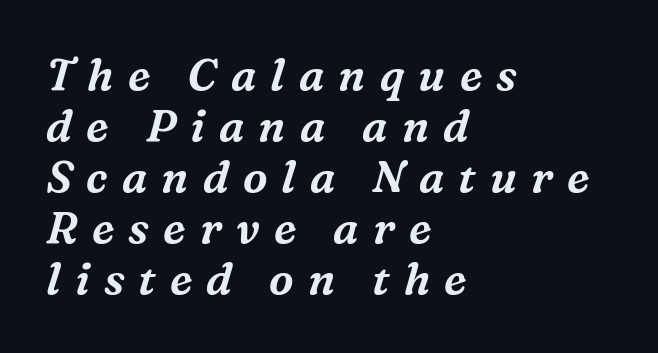
{"serif": "yes", "italic": "yes", "lean": "right", "slant_degrees": 16, "width": "normal", "stroke_contrast": "medium", "x_height": "medium", "monospaced": "no", "underline": "no", "align": "left", "line_spacing_ratio": 1.16, "letter_spacing": "wide", "letter_spacing_em": 0.32, "glyph_px": 44}
